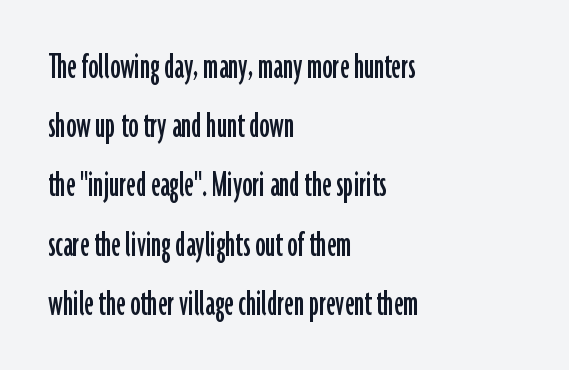
{"serif": "no", "italic": "no", "width": "condensed", "stroke_contrast": "low", "x_height": "medium", "monospaced": "no", "underline": "no", "align": "left", "line_spacing": "normal", "line_spacing_ratio": 1.48, "letter_spacing": "normal", "letter_spacing_em": 0.0, "glyph_px": 40}
